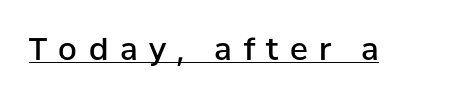
Q: Is the text bold? A: Semi-bold.
Q: Is the text italic (slanted)? A: No, it is upright.
Q: Is the typeface a serif or a sans-serif typeface? A: Sans-serif.
Q: Is the text underlined? A: Yes.
Q: Is the spacing between letters normal or unusually wide? A: Unusually wide.
Q: Width (condensed, normal, or wide)? A: Normal.
Q: Stroke contrast? A: Low.
Q: x-height? A: Medium.
Q: Monospaced? A: No.
